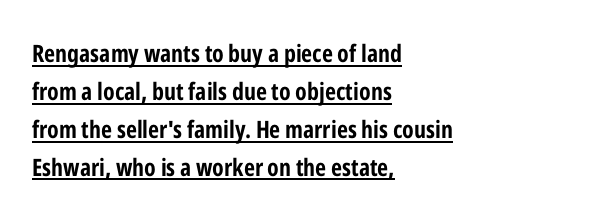
Q: Is the text bold? A: Yes.
Q: Is the text italic (slanted)? A: No, it is upright.
Q: Is the text underlined? A: Yes.
Q: How is the paragraph aligned? A: Left-aligned.
Q: Is the spacing between letters normal or unusually wide? A: Normal.
Q: Is the spacing between lines tight, normal or loose? A: Normal.
